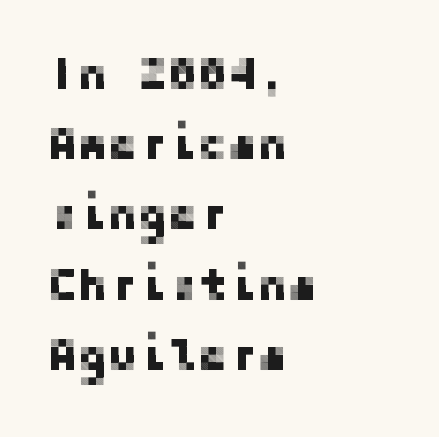
The image shows 45 px sans-serif type, upright; set left-aligned, normal line spacing (1.56x), normal letter spacing, not underlined; low stroke contrast and a medium x-height.
